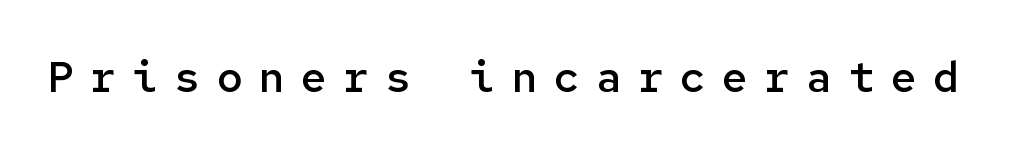
Q: Is the text bold? A: Semi-bold.
Q: Is the text italic (slanted)? A: No, it is upright.
Q: Is the typeface a serif or a sans-serif typeface? A: Sans-serif.
Q: Is the text underlined? A: No.
Q: Is the spacing between letters normal or unusually wide? A: Unusually wide.
Q: Width (condensed, normal, or wide)? A: Normal.
Q: Stroke contrast? A: Low.
Q: x-height? A: Medium.
Q: Monospaced? A: Yes.
